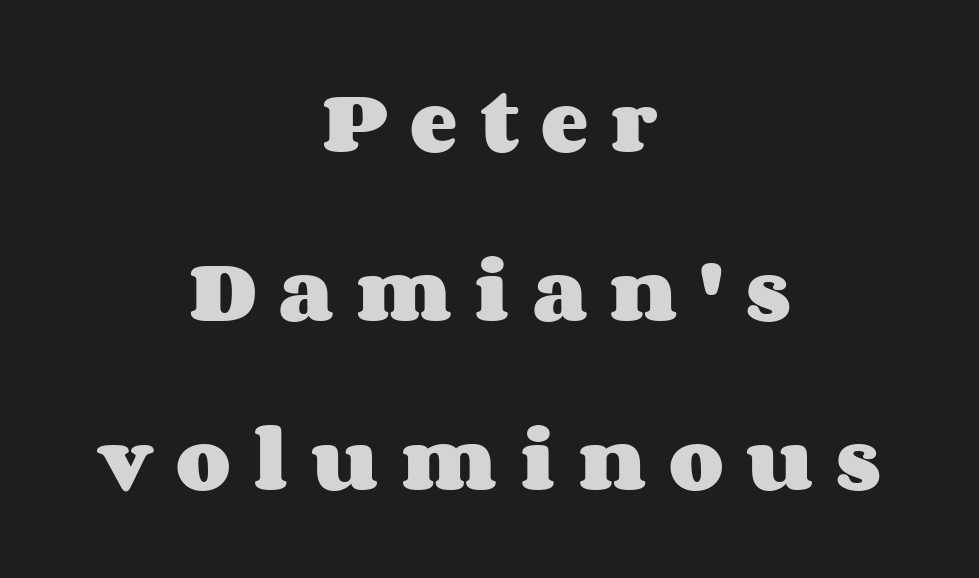
Q: Is the text bold? A: Yes.
Q: Is the text italic (slanted)? A: No, it is upright.
Q: Is the text underlined? A: No.
Q: How is the paragraph aligned? A: Centered.
Q: Is the spacing between letters normal or unusually wide? A: Unusually wide.
Q: Is the spacing between lines tight, normal or loose? A: Loose.
Q: Width (condensed, normal, or wide)? A: Wide.
Q: Stroke contrast? A: Medium.
Q: x-height? A: Large.
Q: Monospaced? A: No.
